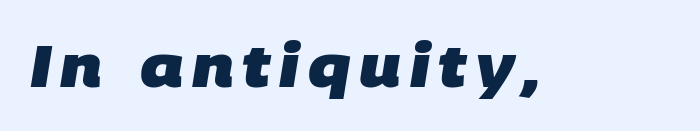
Q: Is the text bold? A: Yes.
Q: Is the typeface a serif or a sans-serif typeface? A: Sans-serif.
Q: Is the text underlined? A: No.
Q: Width (condensed, normal, or wide)? A: Normal.
Q: Stroke contrast? A: Low.
Q: x-height? A: Large.
Q: Monospaced? A: No.
